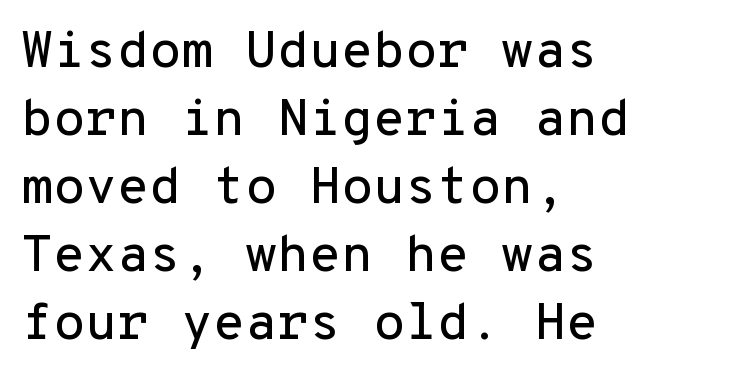
{"serif": "no", "italic": "no", "width": "normal", "stroke_contrast": "low", "x_height": "medium", "monospaced": "yes", "underline": "no", "align": "left", "line_spacing": "normal", "line_spacing_ratio": 1.31, "letter_spacing": "normal", "letter_spacing_em": 0.0, "glyph_px": 52}
